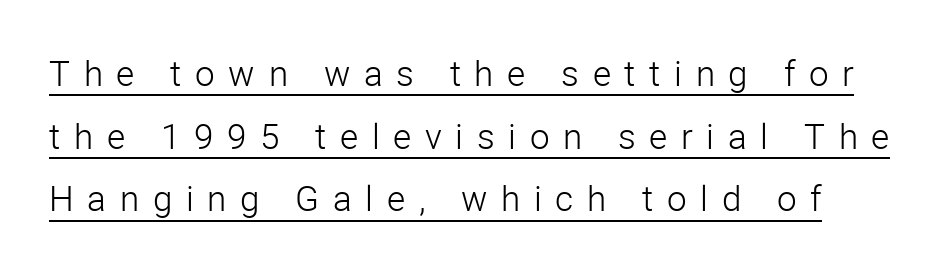
Compared with typical body copy, the letter spacing here is much looser. You can tell from the bare stems that sans-serif type was used. These characters rest on top of a visible drawn line. Is the type heavy? It reads as light-to-regular instead. This sample has the flowing, uneven cadence of proportional lettering. A typesetter would mark this as roman, not italic.
